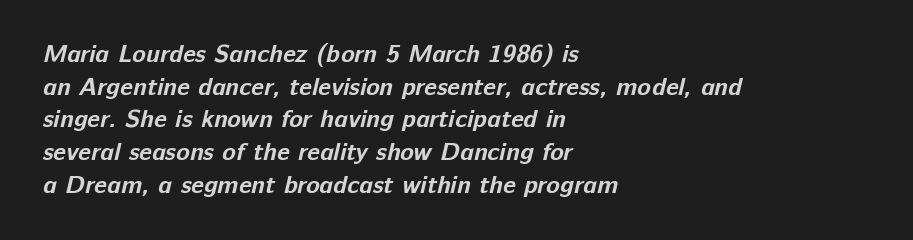
The image shows 25 px bold type; set left-aligned, normal line spacing (1.31x), normal letter spacing, not underlined.
